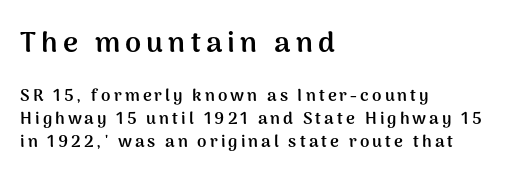
Q: Is the text bold? A: Yes.
Q: Is the text italic (slanted)? A: No, it is upright.
Q: Is the typeface a serif or a sans-serif typeface? A: Sans-serif.
Q: Is the text underlined? A: No.
Q: How is the paragraph aligned? A: Left-aligned.
Q: Is the spacing between lines tight, normal or loose? A: Normal.
Q: Which block of text is set in a larger size, the first (top) or the second (bottom)? A: The first (top) one.
Q: Width (condensed, normal, or wide)? A: Normal.
Q: Stroke contrast? A: Medium.
Q: x-height? A: Medium.
Q: Monospaced? A: No.
